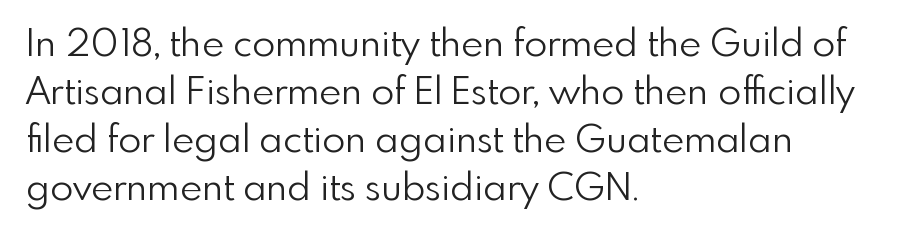
The type is set solid horizontally, with unmodified tracking. The passage is arranged the way most books set body copy — flush left. Weight: regular or lighter. The letters stand upright; this is a roman face. The glyphs are unaccompanied by any horizontal stroke below them.
